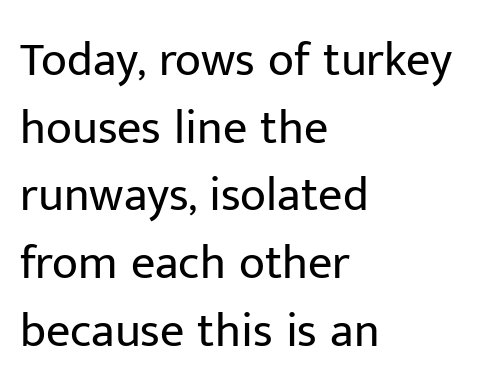
Q: Is the text bold? A: No.
Q: Is the text italic (slanted)? A: No, it is upright.
Q: Is the typeface a serif or a sans-serif typeface? A: Sans-serif.
Q: Is the text underlined? A: No.
Q: How is the paragraph aligned? A: Left-aligned.
Q: Is the spacing between letters normal or unusually wide? A: Normal.
Q: Is the spacing between lines tight, normal or loose? A: Normal.
Q: Width (condensed, normal, or wide)? A: Normal.
Q: Stroke contrast? A: Low.
Q: x-height? A: Medium.
Q: Monospaced? A: No.
